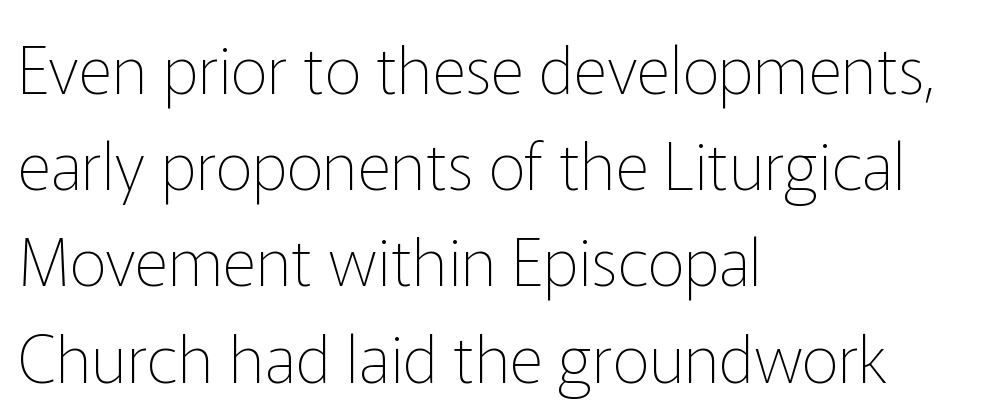
Inter-character spacing is left at the font's built-in metrics. Is this a fixed-width face? No — the glyphs have proportional, varying widths. Nobody drew a line under any word here. The lines in this sample share a left origin and differ only in where they stop. These lines sit exactly where default settings would place them. No heavy texture on the line: the type isn't bold.
